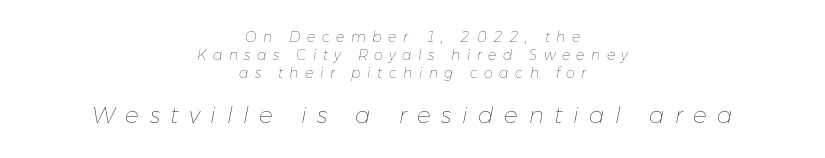
Would a proofreader flag this as italicized? Yes. Underline: absent. In CSS terms this would be text-align: center. Vertically, the passage feels balanced, rows spaced as you'd expect. Character size in the trailing block exceeds that of the leading block.
